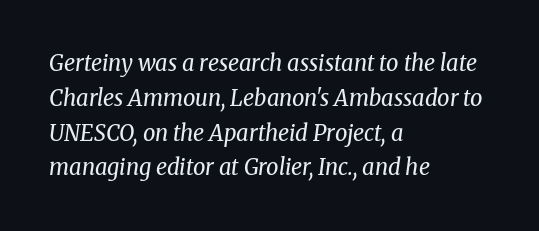
The image shows 22 px text type, italic (leaning right); set left-aligned, normal line spacing (1.58x), normal letter spacing, not underlined.
